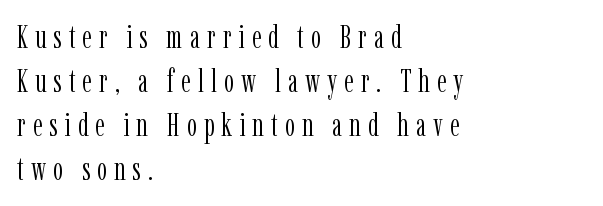
{"serif": "yes", "italic": "no", "bold": "no", "weight": "light", "width": "condensed", "stroke_contrast": "low", "x_height": "medium", "monospaced": "no", "underline": "no", "align": "left", "line_spacing": "normal", "line_spacing_ratio": 1.38, "letter_spacing": "wide", "letter_spacing_em": 0.22, "glyph_px": 32}
